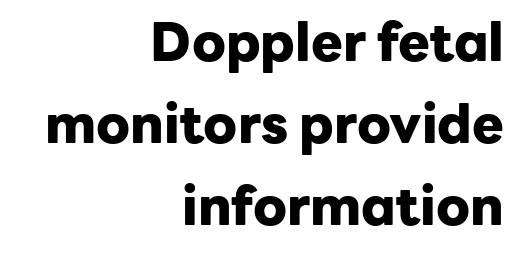
The image shows 53 px heavy sans-serif type, upright; set right-aligned, normal line spacing (1.55x), normal letter spacing, not underlined; low stroke contrast and a medium x-height.
